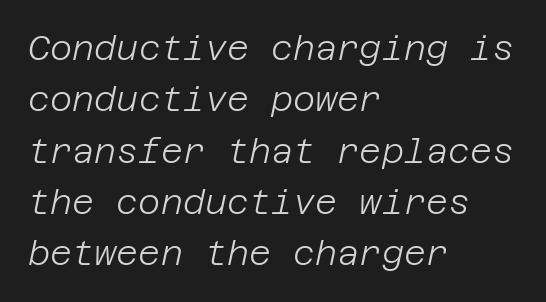
Q: Is the text bold? A: No.
Q: Is the text italic (slanted)? A: Yes, it leans right by about 12 degrees.
Q: Is the text underlined? A: No.
Q: How is the paragraph aligned? A: Left-aligned.
Q: Is the spacing between letters normal or unusually wide? A: Normal.
Q: Is the spacing between lines tight, normal or loose? A: Normal.
Q: Width (condensed, normal, or wide)? A: Normal.
Q: Stroke contrast? A: Low.
Q: x-height? A: Large.
